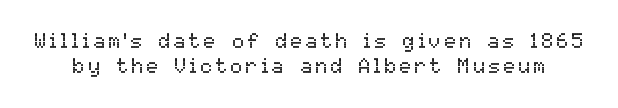
The image shows 21 px text type, upright; set line spacing 1.2x, not underlined.
